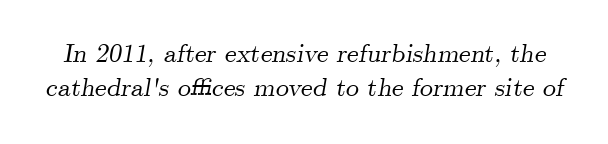
{"italic": "yes", "lean": "right", "slant_degrees": 9, "underline": "no", "line_spacing": "normal", "line_spacing_ratio": 1.31, "letter_spacing": "normal", "letter_spacing_em": 0.0, "glyph_px": 26}
